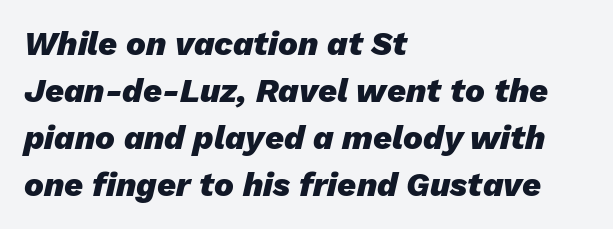
Caption: bold face, heavy strokes. Any mark beneath the type? The region is blank. Leading matches the norm, producing a regular column. The letterforms sit shoulder to shoulder at normal distance. The letters are slanted; this is an italic face. Left-aligned paragraph, ragged on the right.
